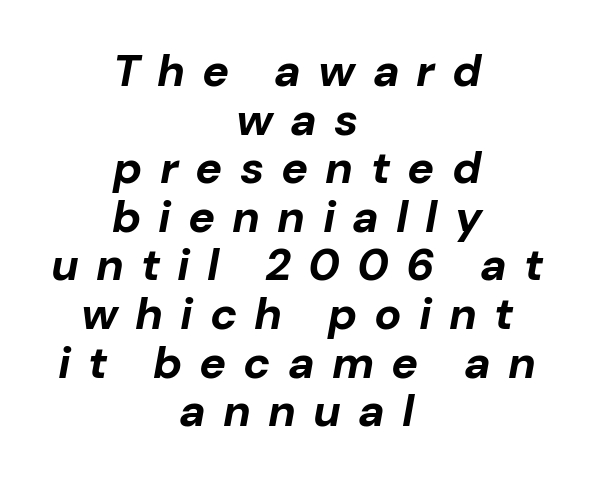
Q: Is the text bold? A: Yes.
Q: Is the text italic (slanted)? A: Yes, it leans right by about 10 degrees.
Q: Is the text underlined? A: No.
Q: How is the paragraph aligned? A: Centered.
Q: Is the spacing between letters normal or unusually wide? A: Unusually wide.
Q: Is the spacing between lines tight, normal or loose? A: Tight.
Q: Width (condensed, normal, or wide)? A: Normal.
Q: Stroke contrast? A: Low.
Q: x-height? A: Medium.
Q: Monospaced? A: No.
